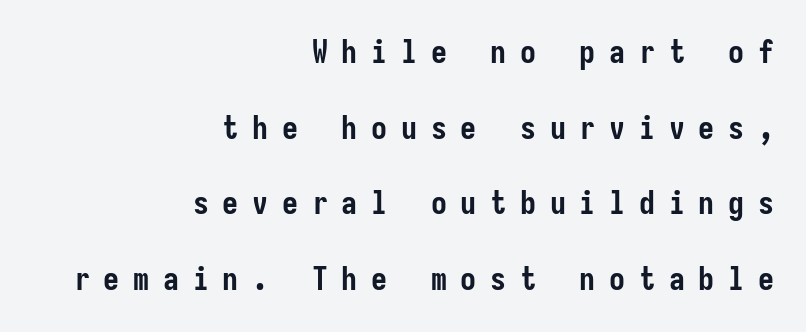
Q: Is the text bold? A: Yes.
Q: Is the text italic (slanted)? A: No, it is upright.
Q: Is the typeface a serif or a sans-serif typeface? A: Sans-serif.
Q: Is the text underlined? A: No.
Q: How is the paragraph aligned? A: Right-aligned.
Q: Is the spacing between letters normal or unusually wide? A: Unusually wide.
Q: Is the spacing between lines tight, normal or loose? A: Loose.
Q: Width (condensed, normal, or wide)? A: Condensed.
Q: Stroke contrast? A: Low.
Q: x-height? A: Medium.
